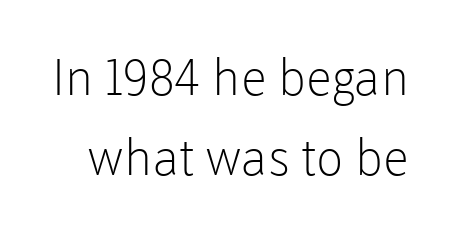
Q: Is the text bold? A: No.
Q: Is the text italic (slanted)? A: No, it is upright.
Q: Is the typeface a serif or a sans-serif typeface? A: Sans-serif.
Q: Is the text underlined? A: No.
Q: Is the spacing between letters normal or unusually wide? A: Normal.
Q: Is the spacing between lines tight, normal or loose? A: Normal.
Q: Width (condensed, normal, or wide)? A: Normal.
Q: Stroke contrast? A: Low.
Q: x-height? A: Medium.
Q: Monospaced? A: No.
